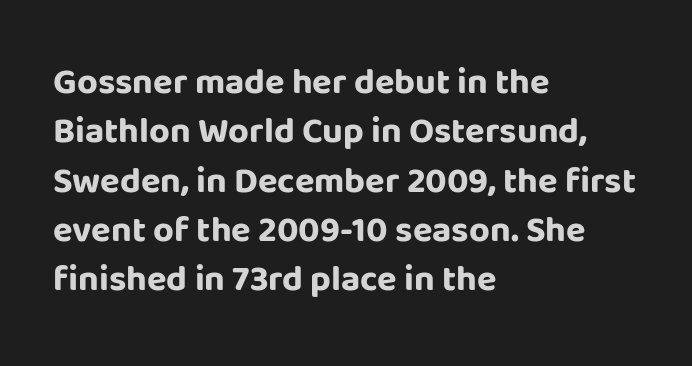
{"serif": "no", "italic": "no", "bold": "yes", "weight": "bold", "width": "normal", "stroke_contrast": "low", "x_height": "large", "monospaced": "no", "underline": "no", "align": "left", "line_spacing": "normal", "line_spacing_ratio": 1.37, "letter_spacing": "normal", "letter_spacing_em": 0.0, "glyph_px": 36}
